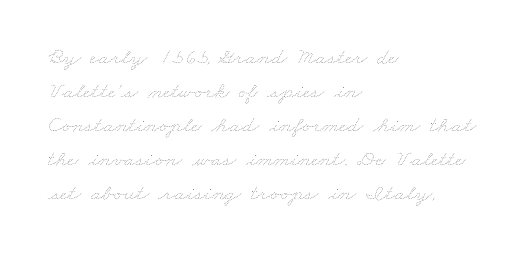
The image shows 23 px text type; set left-aligned, normal line spacing (1.48x), normal letter spacing, not underlined.
